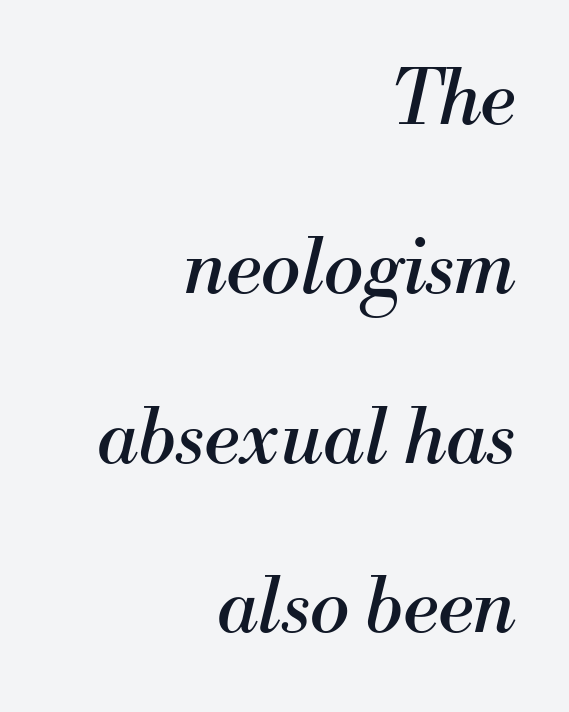
{"serif": "yes", "italic": "yes", "lean": "right", "slant_degrees": 13, "bold": "no", "weight": "regular", "width": "normal", "stroke_contrast": "medium", "x_height": "small", "monospaced": "no", "underline": "no", "align": "right", "line_spacing": "loose", "line_spacing_ratio": 2.26, "letter_spacing": "normal", "letter_spacing_em": 0.0, "glyph_px": 75}
